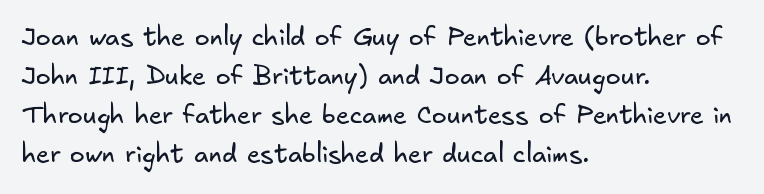
{"bold": "no", "underline": "no", "align": "left", "line_spacing": "normal", "line_spacing_ratio": 1.56, "letter_spacing": "normal", "letter_spacing_em": 0.0, "glyph_px": 25}
